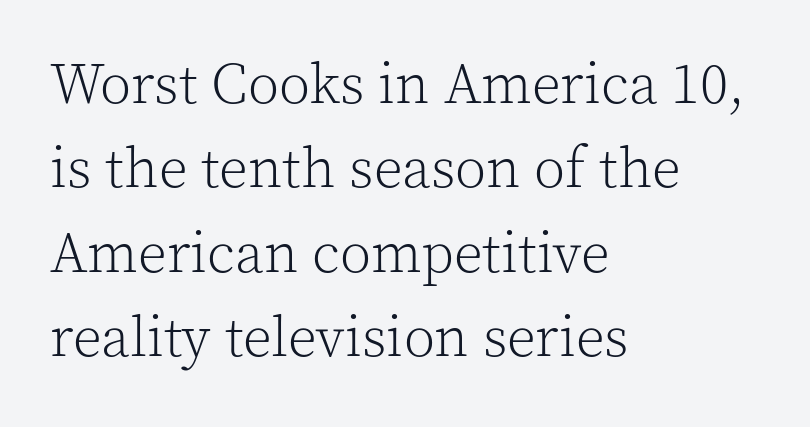
The image shows 57 px light serif type, upright; set left-aligned, normal line spacing (1.48x), normal letter spacing, not underlined; a medium x-height.
